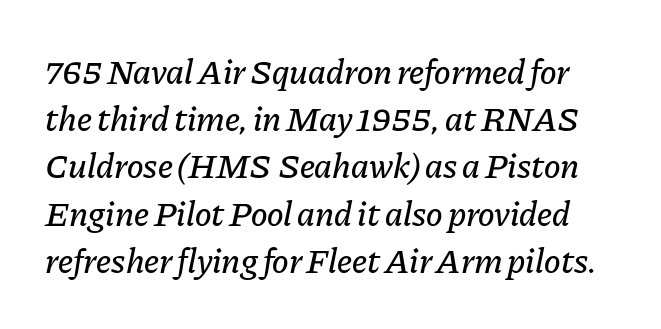
{"italic": "yes", "lean": "right", "slant_degrees": 11, "width": "normal", "stroke_contrast": "low", "x_height": "medium", "monospaced": "no", "underline": "no", "line_spacing": "normal", "line_spacing_ratio": 1.35, "letter_spacing": "normal", "letter_spacing_em": 0.0, "glyph_px": 35}
